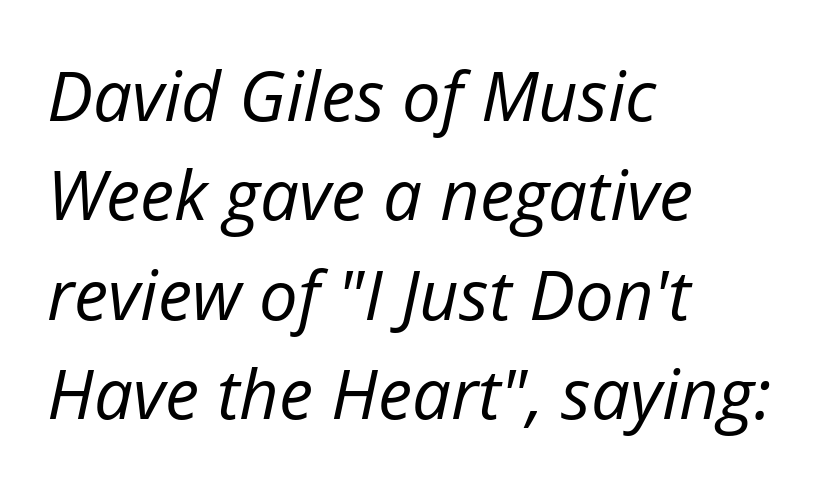
The line-height multiplier appears to be the usual default. The glyphs are unaccompanied by any horizontal stroke below them. Stems here are at most as thick as an everyday book face. Honestly, the letter spacing is just normal — you wouldn't notice it. Caption: multi-line text, flush left, ragged right.
